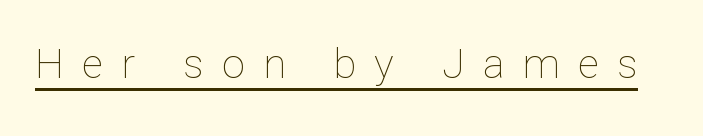
Q: Is the text bold? A: No.
Q: Is the text italic (slanted)? A: No, it is upright.
Q: Is the text underlined? A: Yes.
Q: Is the spacing between letters normal or unusually wide? A: Unusually wide.
Q: Width (condensed, normal, or wide)? A: Normal.
Q: Stroke contrast? A: Low.
Q: x-height? A: Medium.
Q: Monospaced? A: No.
